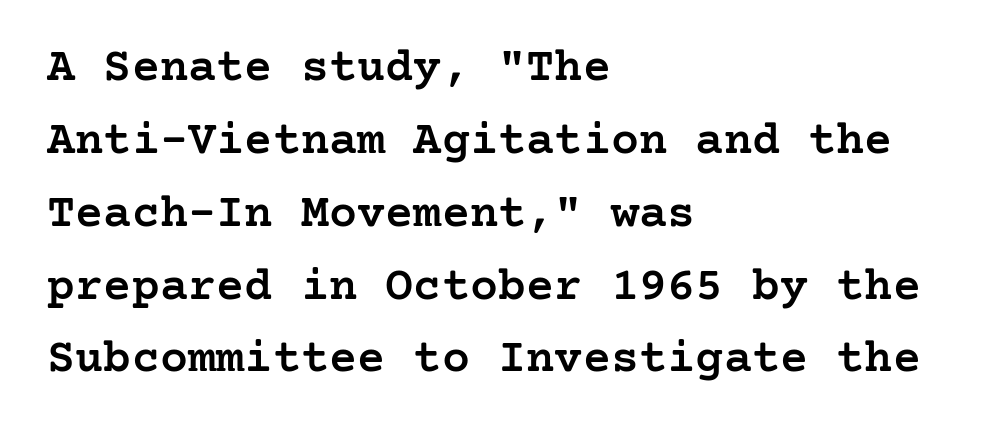
Q: Is the text bold? A: Semi-bold.
Q: Is the text italic (slanted)? A: No, it is upright.
Q: Is the typeface a serif or a sans-serif typeface? A: Serif.
Q: Is the text underlined? A: No.
Q: How is the paragraph aligned? A: Left-aligned.
Q: Is the spacing between letters normal or unusually wide? A: Normal.
Q: Is the spacing between lines tight, normal or loose? A: Normal.
Q: Width (condensed, normal, or wide)? A: Normal.
Q: Stroke contrast? A: Low.
Q: x-height? A: Medium.
